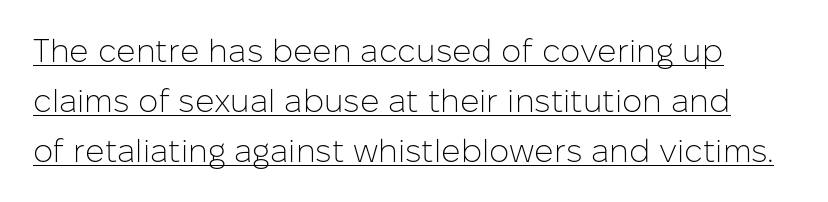
The image shows 32 px light sans-serif type, upright; set normal line spacing (1.56x), normal letter spacing, underlined; low stroke contrast and a medium x-height.
